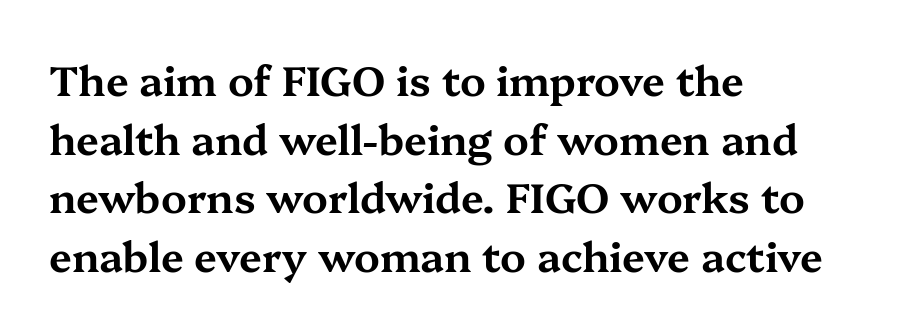
A typesetter would mark this as roman, not italic. Lines of text with bare space underneath. The vertical gap from one line to the next is medium. You could not count columns in this text — the font is proportionally spaced. Reading down the block, your eye returns to a fixed left position each line.
